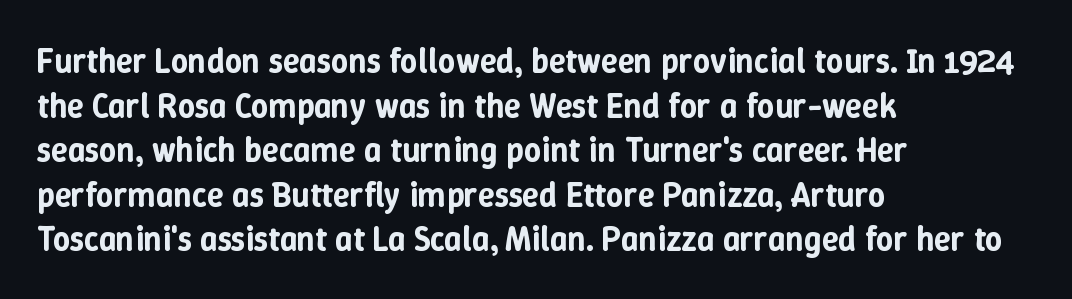
Q: Is the text italic (slanted)? A: No, it is upright.
Q: Is the text underlined? A: No.
Q: How is the paragraph aligned? A: Left-aligned.
Q: Is the spacing between letters normal or unusually wide? A: Normal.
Q: Is the spacing between lines tight, normal or loose? A: Normal.
Q: Width (condensed, normal, or wide)? A: Normal.
Q: Stroke contrast? A: Low.
Q: x-height? A: Medium.
Q: Monospaced? A: No.
